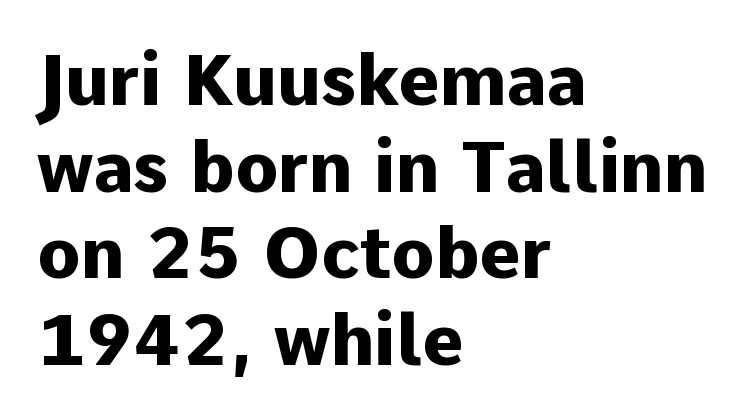
Q: Is the text bold? A: Yes.
Q: Is the text italic (slanted)? A: No, it is upright.
Q: Is the typeface a serif or a sans-serif typeface? A: Sans-serif.
Q: Is the text underlined? A: No.
Q: How is the paragraph aligned? A: Left-aligned.
Q: Is the spacing between letters normal or unusually wide? A: Normal.
Q: Width (condensed, normal, or wide)? A: Normal.
Q: Stroke contrast? A: Low.
Q: x-height? A: Medium.
Q: Monospaced? A: No.
